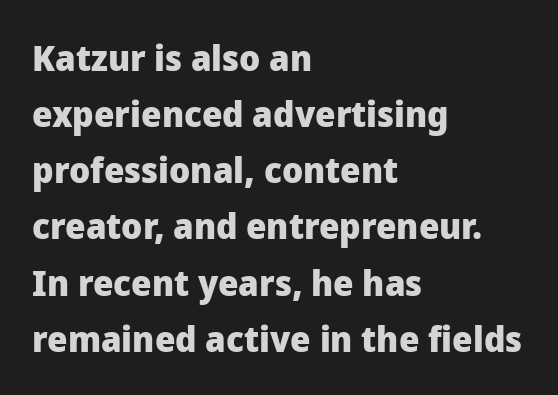
The image shows 36 px heavy sans-serif type, upright; set left-aligned, normal line spacing (1.56x), normal letter spacing, not underlined; low stroke contrast and a medium x-height.
